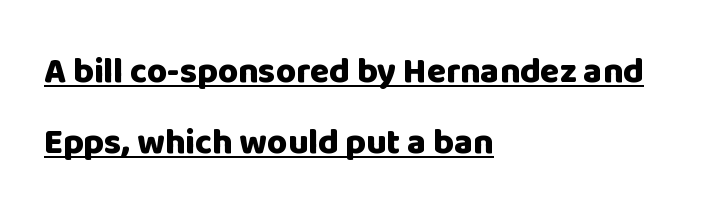
{"serif": "no", "italic": "no", "bold": "yes", "weight": "heavy", "width": "normal", "stroke_contrast": "low", "x_height": "large", "monospaced": "no", "underline": "yes", "align": "left", "line_spacing": "loose", "line_spacing_ratio": 2.02, "letter_spacing": "normal", "letter_spacing_em": 0.0, "glyph_px": 35}
